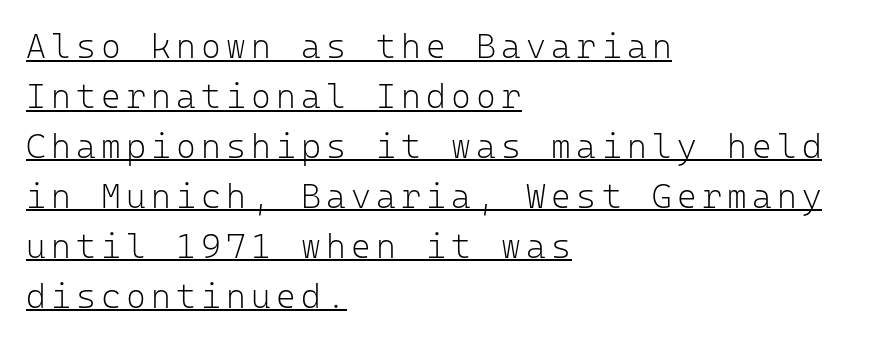
The image shows 34 px light sans-serif type, upright, monospaced; set left-aligned, normal line spacing (1.47x), underlined; low stroke contrast and a medium x-height.
